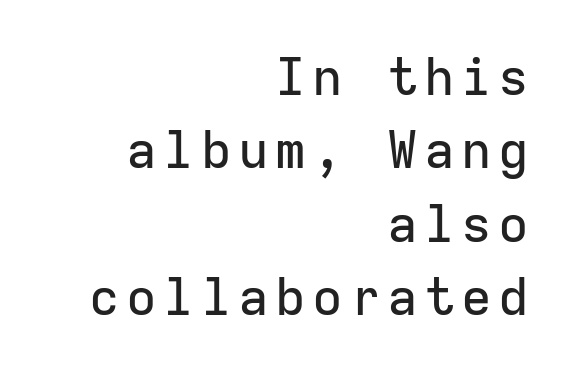
Q: Is the text italic (slanted)? A: No, it is upright.
Q: Is the typeface a serif or a sans-serif typeface? A: Sans-serif.
Q: Is the text underlined? A: No.
Q: How is the paragraph aligned? A: Right-aligned.
Q: Is the spacing between lines tight, normal or loose? A: Normal.
Q: Width (condensed, normal, or wide)? A: Normal.
Q: Stroke contrast? A: Low.
Q: x-height? A: Medium.
Q: Monospaced? A: Yes.
